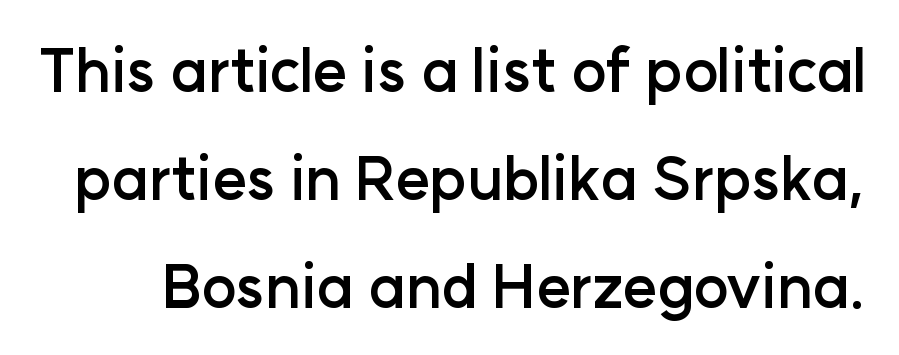
{"serif": "no", "italic": "no", "bold": "yes", "weight": "semibold", "width": "normal", "stroke_contrast": "low", "x_height": "medium", "monospaced": "no", "underline": "no", "line_spacing_ratio": 1.83, "letter_spacing": "normal", "letter_spacing_em": 0.0, "glyph_px": 59}
